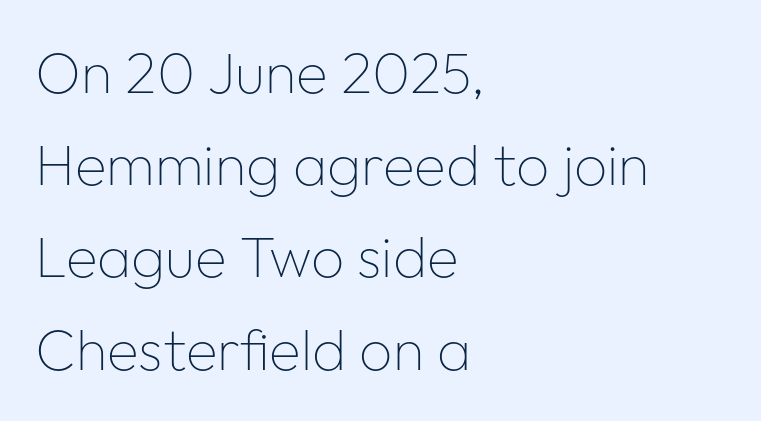
Q: Is the text bold? A: No.
Q: Is the text italic (slanted)? A: No, it is upright.
Q: Is the typeface a serif or a sans-serif typeface? A: Sans-serif.
Q: Is the text underlined? A: No.
Q: How is the paragraph aligned? A: Left-aligned.
Q: Is the spacing between letters normal or unusually wide? A: Normal.
Q: Is the spacing between lines tight, normal or loose? A: Normal.
Q: Width (condensed, normal, or wide)? A: Normal.
Q: Stroke contrast? A: Low.
Q: x-height? A: Medium.
Q: Monospaced? A: No.
